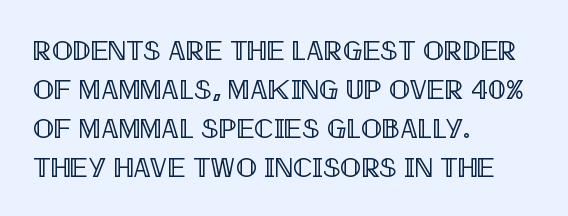
{"italic": "no", "width": "condensed", "x_height": "large", "monospaced": "no", "underline": "no", "align": "left", "line_spacing": "normal", "line_spacing_ratio": 1.39, "letter_spacing": "normal", "letter_spacing_em": 0.0, "glyph_px": 28}
